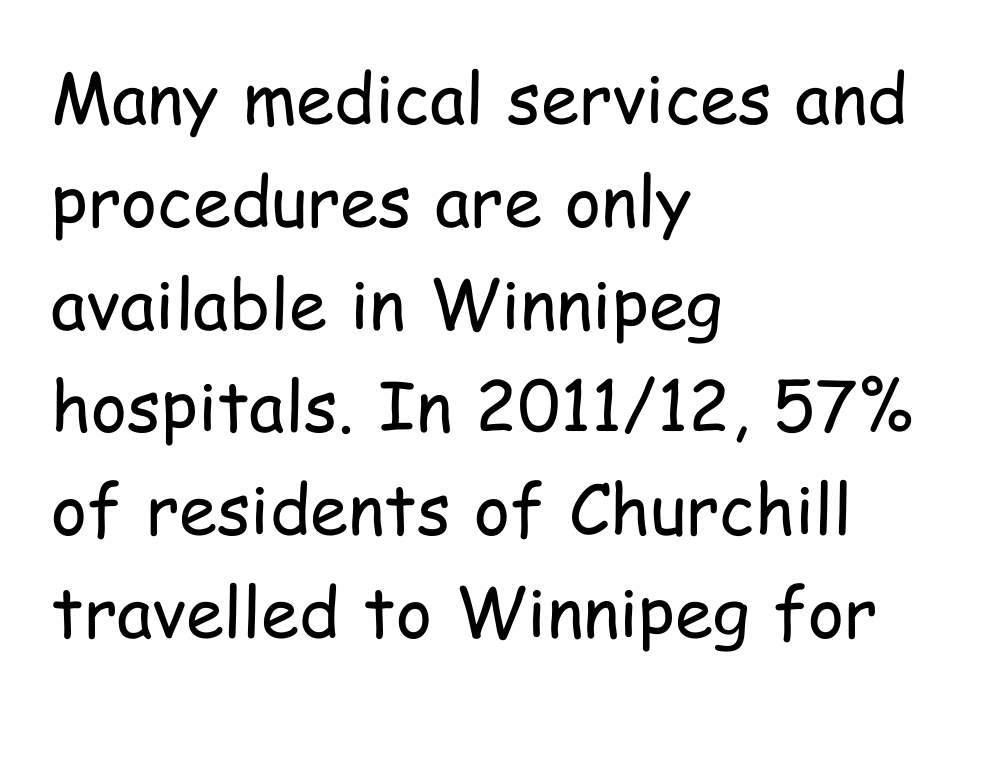
Check under the words: just untouched page. Character widths vary here, with narrow letters taking less room than wide ones. Alignment: flush left. Posture: upright roman. The strokes carry an ordinary text weight at most.
